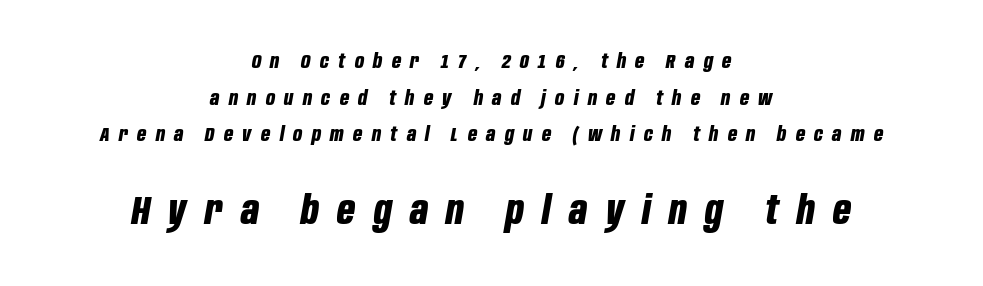
{"italic": "yes", "lean": "right", "slant_degrees": 10, "bold": "yes", "weight": "bold", "width": "condensed", "stroke_contrast": "low", "x_height": "large", "monospaced": "no", "underline": "no", "align": "center", "line_spacing_ratio": 1.83, "letter_spacing": "wide", "letter_spacing_em": 0.47, "larger_block": "second", "size_ratio": 1.95, "glyph_px": 39}
